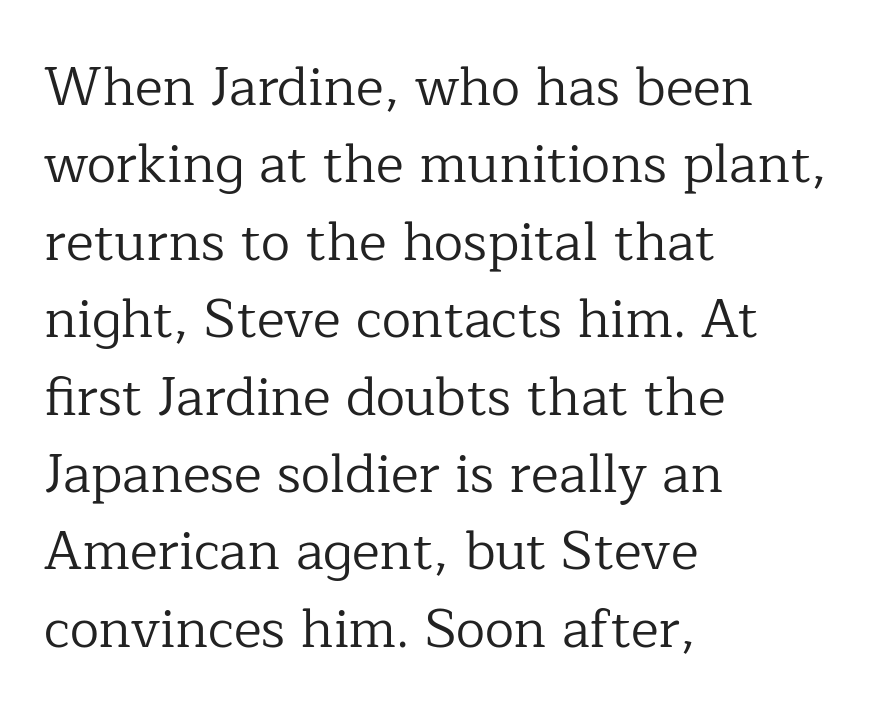
Q: Is the text bold? A: No.
Q: Is the text italic (slanted)? A: No, it is upright.
Q: Is the typeface a serif or a sans-serif typeface? A: Serif.
Q: Is the text underlined? A: No.
Q: How is the paragraph aligned? A: Left-aligned.
Q: Is the spacing between letters normal or unusually wide? A: Normal.
Q: Is the spacing between lines tight, normal or loose? A: Normal.
Q: Width (condensed, normal, or wide)? A: Normal.
Q: Stroke contrast? A: Low.
Q: x-height? A: Medium.
Q: Monospaced? A: No.
